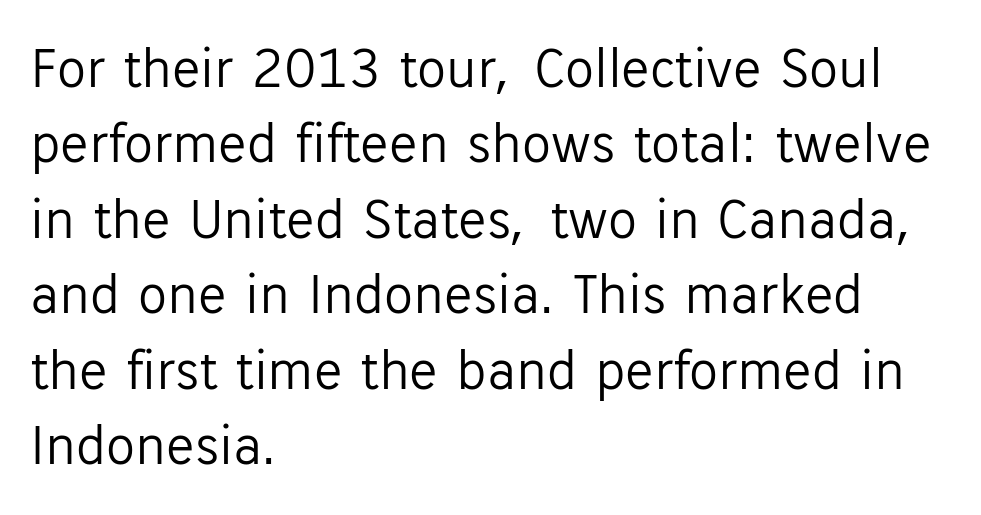
Q: Is the text bold? A: No.
Q: Is the text italic (slanted)? A: No, it is upright.
Q: Is the typeface a serif or a sans-serif typeface? A: Sans-serif.
Q: Is the text underlined? A: No.
Q: How is the paragraph aligned? A: Left-aligned.
Q: Is the spacing between letters normal or unusually wide? A: Normal.
Q: Is the spacing between lines tight, normal or loose? A: Normal.
Q: Width (condensed, normal, or wide)? A: Normal.
Q: Stroke contrast? A: Low.
Q: x-height? A: Medium.
Q: Monospaced? A: No.
